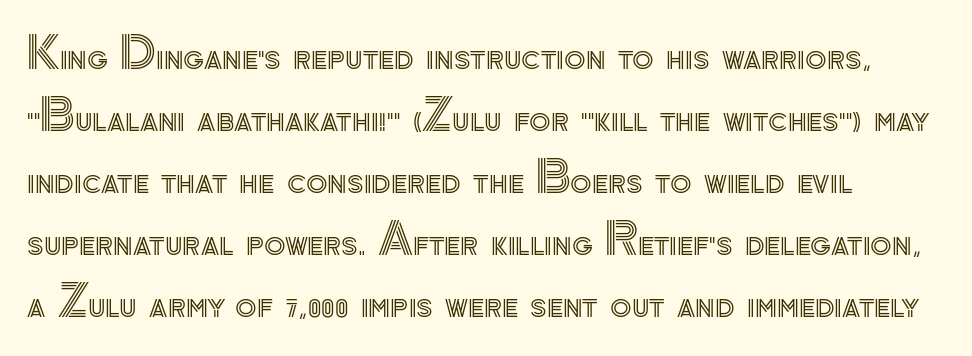
Regular leading. Caption: multi-line text, flush left, ragged right. There is no visible air inserted between adjacent glyphs. No word sits above an underline. Here the designer chose a conventional face with non-uniform glyph widths. Quick note: not italic, upright.
